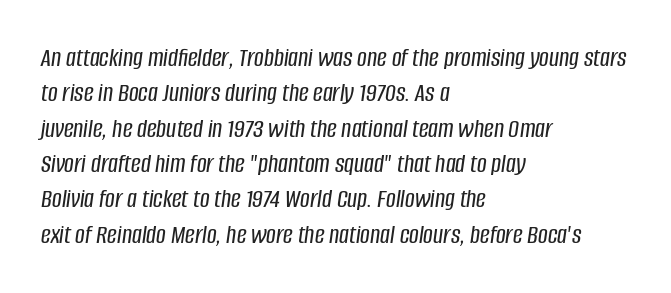
Q: Is the text italic (slanted)? A: Yes, it leans right by about 8 degrees.
Q: Is the text underlined? A: No.
Q: How is the paragraph aligned? A: Left-aligned.
Q: Is the spacing between letters normal or unusually wide? A: Normal.
Q: Is the spacing between lines tight, normal or loose? A: Normal.
